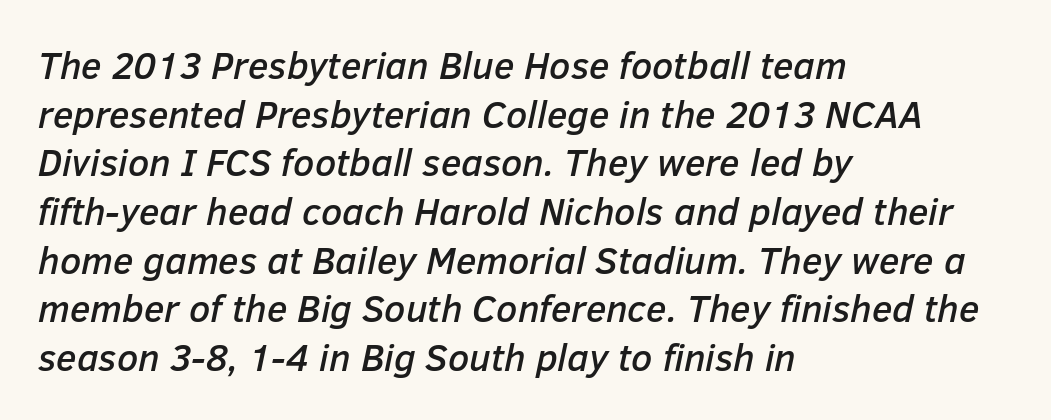
{"italic": "yes", "lean": "right", "slant_degrees": 12, "width": "normal", "stroke_contrast": "low", "x_height": "medium", "monospaced": "no", "underline": "no", "align": "left", "line_spacing": "normal", "line_spacing_ratio": 1.28, "letter_spacing": "normal", "letter_spacing_em": 0.0, "glyph_px": 38}
